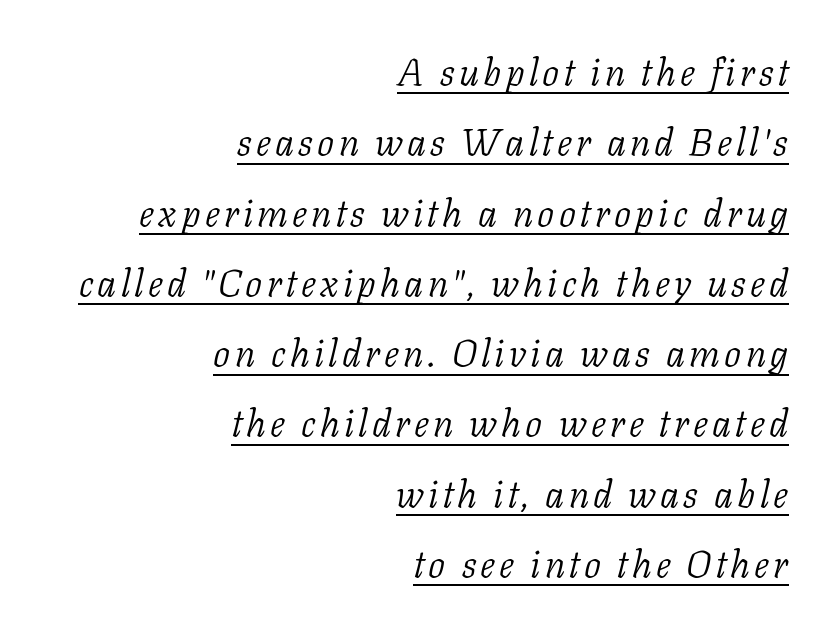
The image shows 38 px light serif type, italic (leaning right); set right-aligned, line spacing 1.85x, underlined; low stroke contrast and a medium x-height.
